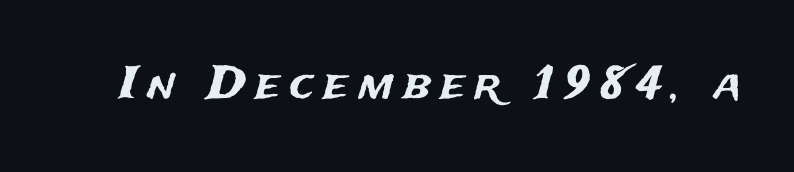
{"serif": "no", "width": "normal", "stroke_contrast": "medium", "x_height": "medium", "monospaced": "no", "underline": "no", "letter_spacing": "wide", "letter_spacing_em": 0.21, "glyph_px": 45}
